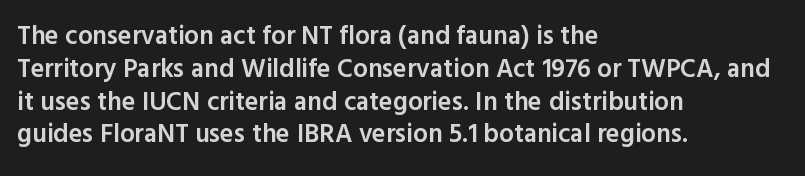
Q: Is the text bold? A: Semi-bold.
Q: Is the text italic (slanted)? A: No, it is upright.
Q: Is the text underlined? A: No.
Q: How is the paragraph aligned? A: Left-aligned.
Q: Is the spacing between letters normal or unusually wide? A: Normal.
Q: Is the spacing between lines tight, normal or loose? A: Normal.
